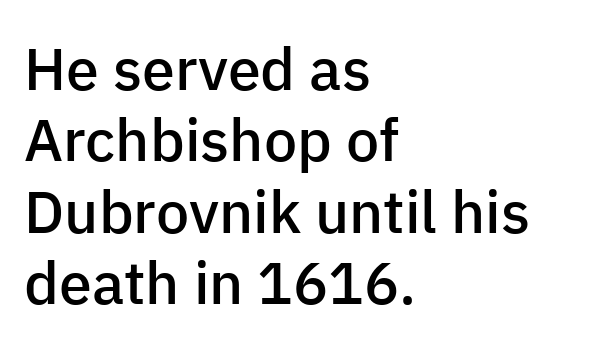
{"serif": "no", "italic": "no", "bold": "semi", "weight": "semibold", "width": "normal", "stroke_contrast": "low", "x_height": "medium", "monospaced": "no", "underline": "no", "align": "left", "line_spacing_ratio": 1.21, "letter_spacing": "normal", "letter_spacing_em": 0.0, "glyph_px": 59}
